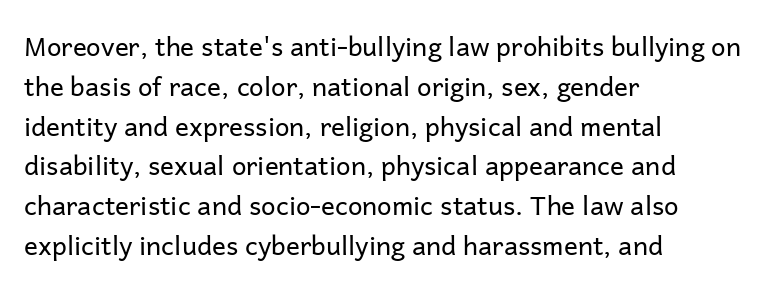
The image shows 26 px text type, upright; set left-aligned, normal line spacing (1.53x), normal letter spacing, not underlined.
